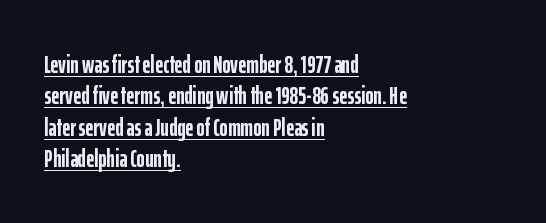
{"italic": "no", "bold": "yes", "underline": "yes", "align": "left", "line_spacing": "normal", "line_spacing_ratio": 1.26, "letter_spacing": "normal", "letter_spacing_em": 0.0, "glyph_px": 25}
